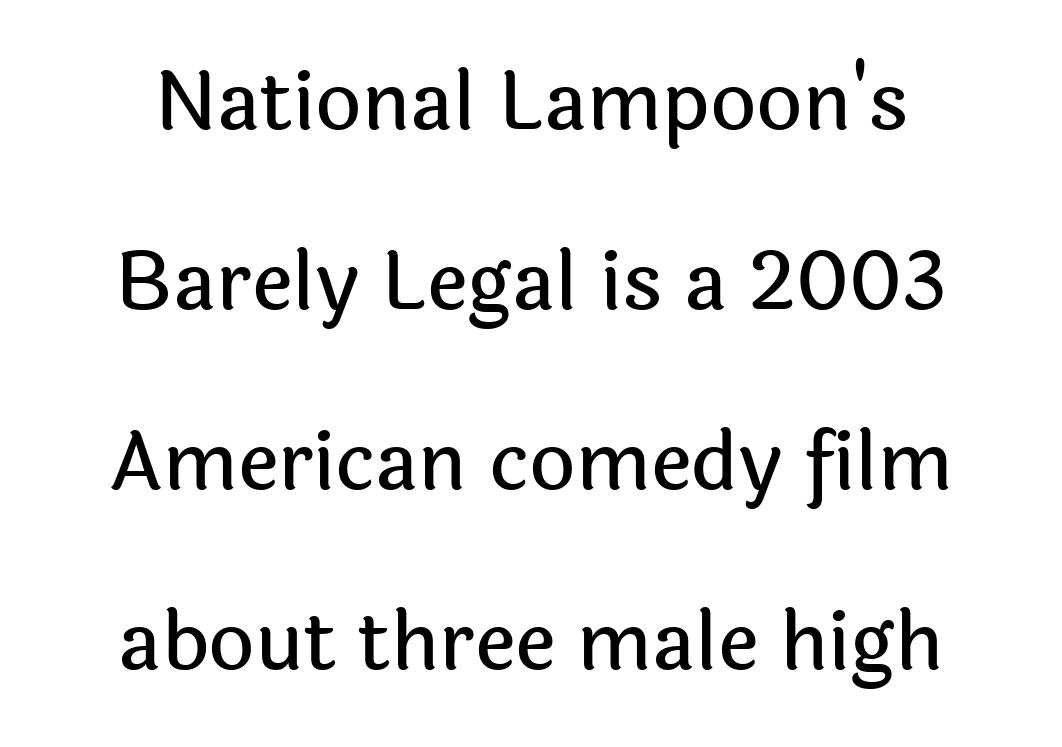
Q: Is the text italic (slanted)? A: No, it is upright.
Q: Is the typeface a serif or a sans-serif typeface? A: Sans-serif.
Q: Is the text underlined? A: No.
Q: How is the paragraph aligned? A: Centered.
Q: Is the spacing between letters normal or unusually wide? A: Normal.
Q: Is the spacing between lines tight, normal or loose? A: Loose.
Q: Width (condensed, normal, or wide)? A: Normal.
Q: x-height? A: Medium.
Q: Monospaced? A: No.
